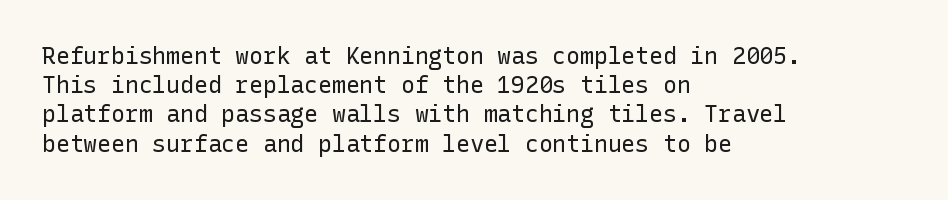
{"italic": "no", "bold": "no", "underline": "no", "align": "left", "line_spacing": "normal", "line_spacing_ratio": 1.27, "letter_spacing": "normal", "letter_spacing_em": 0.0, "glyph_px": 23}
